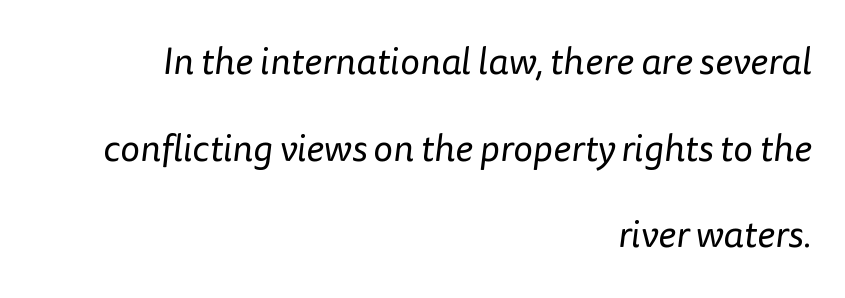
{"serif": "no", "bold": "no", "weight": "regular", "width": "normal", "stroke_contrast": "low", "x_height": "medium", "monospaced": "no", "underline": "no", "align": "right", "line_spacing": "loose", "line_spacing_ratio": 2.28, "letter_spacing": "normal", "letter_spacing_em": 0.0, "glyph_px": 38}
